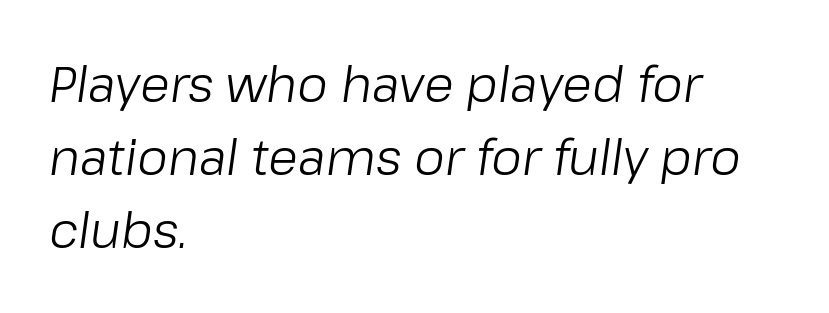
Q: Is the text bold? A: No.
Q: Is the text italic (slanted)? A: Yes, it leans right by about 8 degrees.
Q: Is the text underlined? A: No.
Q: How is the paragraph aligned? A: Left-aligned.
Q: Is the spacing between letters normal or unusually wide? A: Normal.
Q: Is the spacing between lines tight, normal or loose? A: Normal.
Q: Width (condensed, normal, or wide)? A: Normal.
Q: Stroke contrast? A: Low.
Q: x-height? A: Medium.
Q: Monospaced? A: No.
